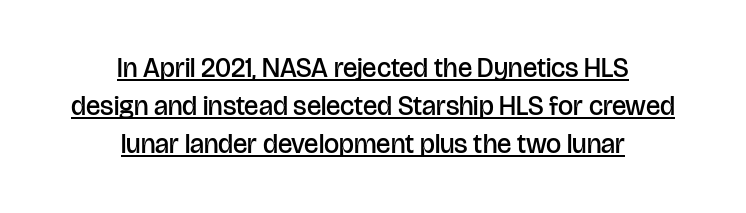
Q: Is the text bold? A: Semi-bold.
Q: Is the text italic (slanted)? A: No, it is upright.
Q: Is the text underlined? A: Yes.
Q: How is the paragraph aligned? A: Centered.
Q: Is the spacing between letters normal or unusually wide? A: Normal.
Q: Is the spacing between lines tight, normal or loose? A: Normal.
